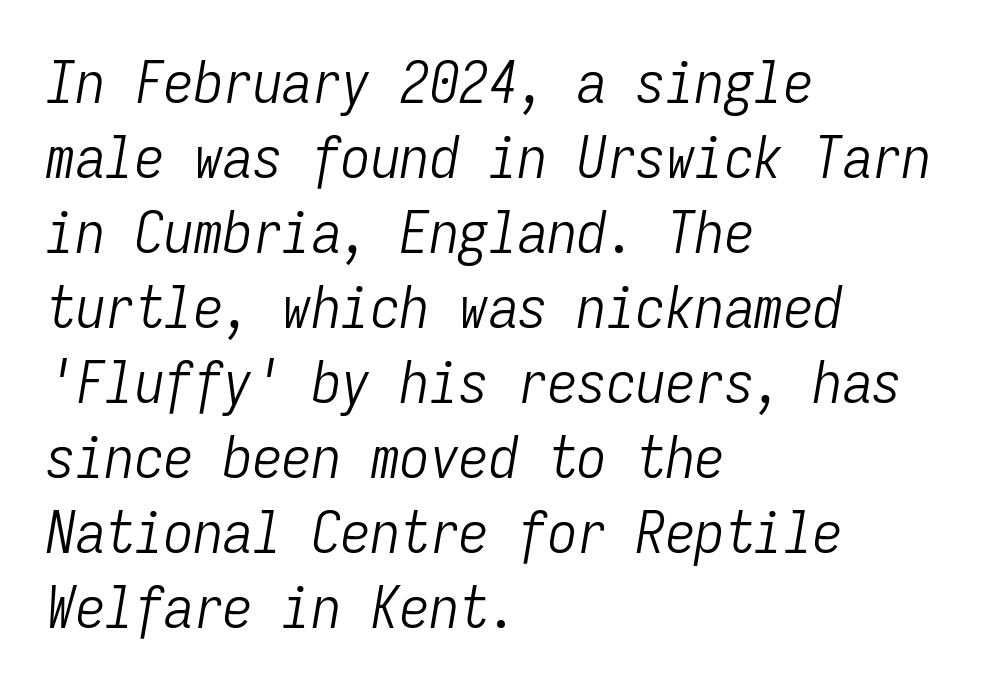
The image shows 59 px light, condensed type, italic (leaning right), monospaced; set left-aligned, normal line spacing (1.27x), normal letter spacing, not underlined; low stroke contrast and a medium x-height.
